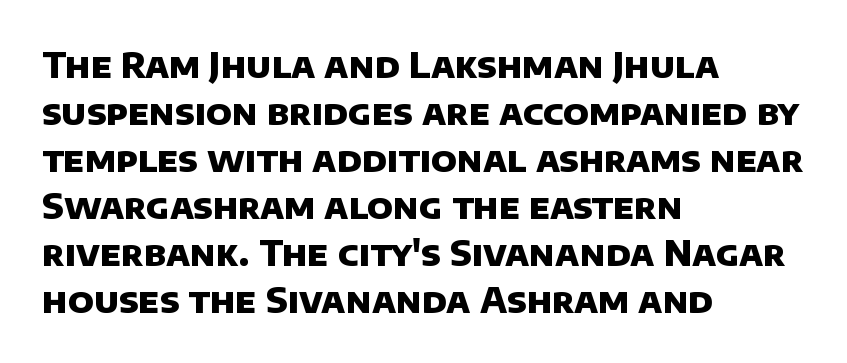
Q: Is the text bold? A: Yes.
Q: Is the typeface a serif or a sans-serif typeface? A: Sans-serif.
Q: Is the text underlined? A: No.
Q: How is the paragraph aligned? A: Left-aligned.
Q: Is the spacing between letters normal or unusually wide? A: Normal.
Q: Is the spacing between lines tight, normal or loose? A: Normal.
Q: Width (condensed, normal, or wide)? A: Normal.
Q: Stroke contrast? A: Low.
Q: x-height? A: Large.
Q: Monospaced? A: No.
